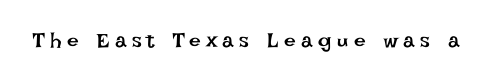
{"italic": "no", "bold": "no", "underline": "no", "letter_spacing": "wide", "letter_spacing_em": 0.27, "glyph_px": 21}
